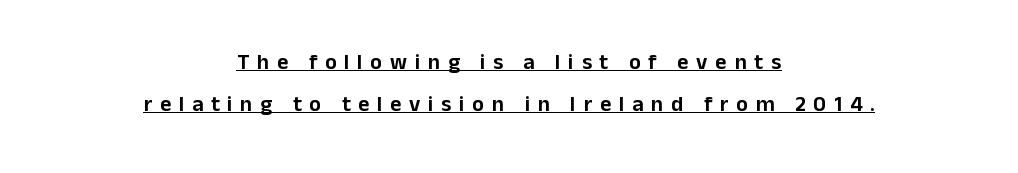
The image shows 22 px text type, upright; set centered, loose line spacing (1.92x), unusually wide letter spacing (+0.35 em), underlined.
